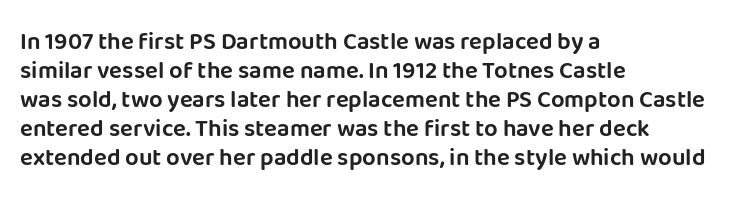
{"italic": "no", "underline": "no", "align": "left", "line_spacing_ratio": 1.21, "letter_spacing": "normal", "letter_spacing_em": 0.0, "glyph_px": 24}
